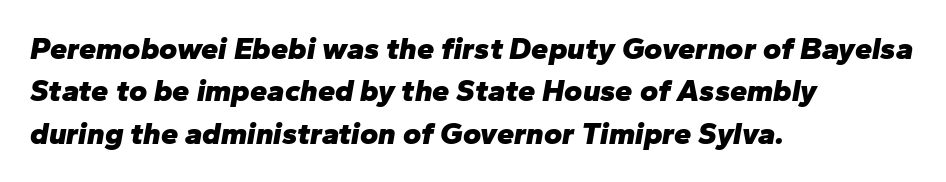
Every letter is thick-stroked: bold, no question. Bare-footed words on every line. The passage shown is typed in a proportional face where columns would drift. The tracking reads as untouched default to a designer's eye. Would a proofreader flag this as italicized? Yes.
